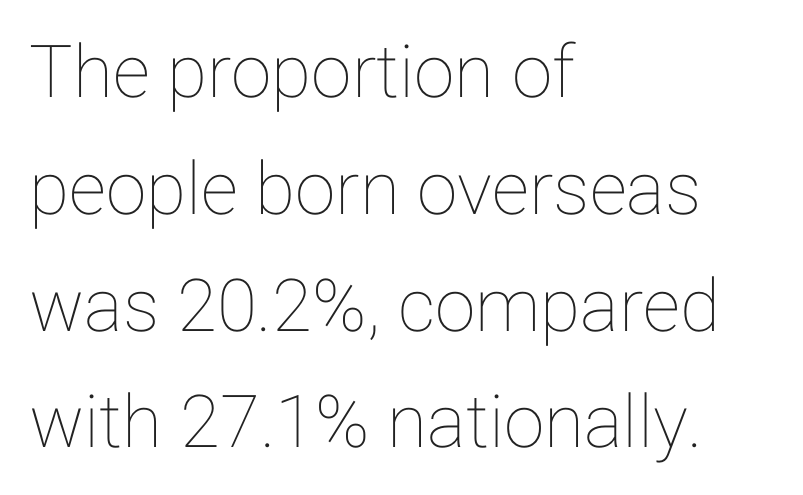
The image shows 73 px text type, upright; set left-aligned, normal line spacing (1.6x), normal letter spacing, not underlined; low stroke contrast and a medium x-height.
